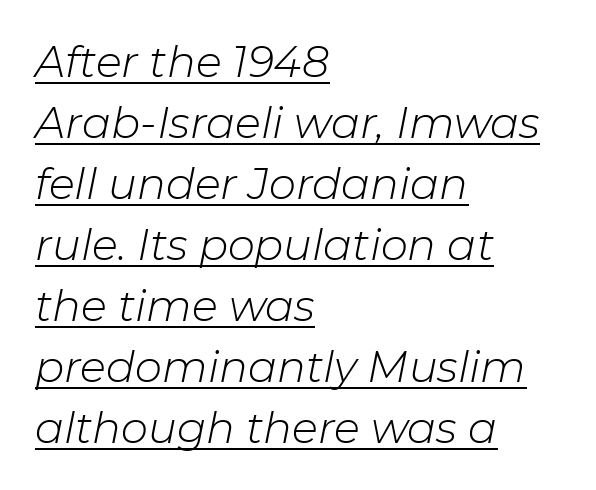
The passage shown is typed in a proportional face where columns would drift. Posture: slanted. In CSS terms this would be text-align: left. The sample's only ornament is a line tracing under the words.
